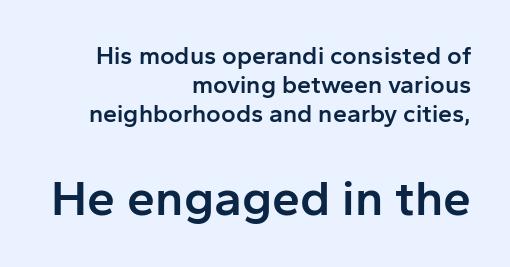
The image shows 50 px semibold sans-serif type, upright; set right-aligned, line spacing 1.16x, normal letter spacing, not underlined; the second (bottom) block is 2.0x larger; low stroke contrast and a medium x-height.
